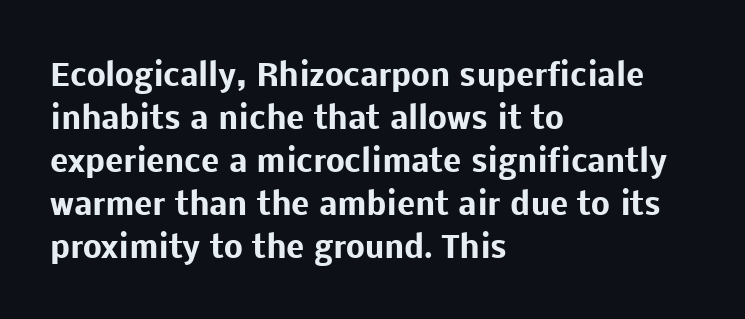
The image shows 30 px heavy sans-serif type, upright; set left-aligned, normal line spacing (1.43x), normal letter spacing, not underlined; low stroke contrast and a medium x-height.
